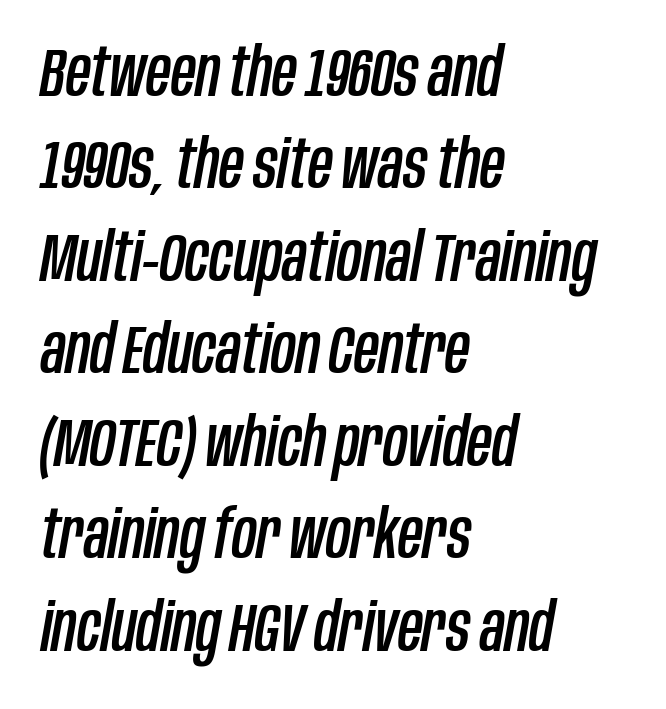
The space directly below the letters is spotless. This rendering uses left alignment, leaving the right contour irregular. A typesetter would call this proportional, since set widths differ per character. The passage shown stacks its lines at a standard gap.
